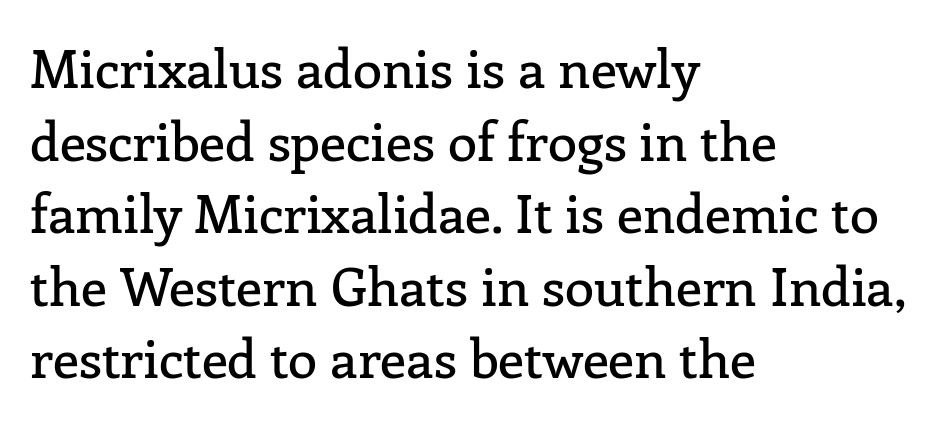
Regarding leading, the lines here are spaced in the standard way. This sample uses plain, unmodified letter spacing. Letters rest on an invisible, unmarked baseline. Character widths vary here, with narrow letters taking less room than wide ones. If you drew a ruler down the left edge, every line would touch it. The type family on display is of the serif kind.
